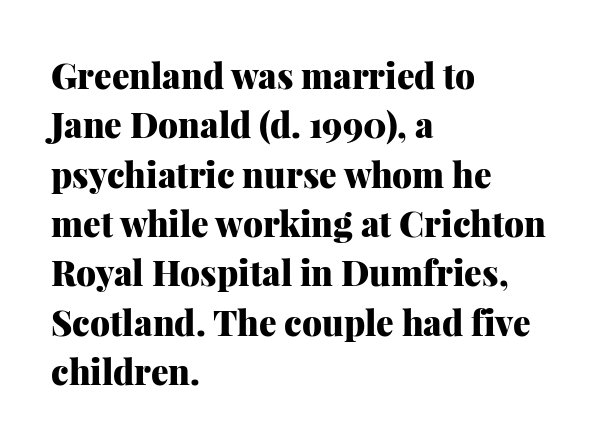
The image shows 35 px heavy serif type, upright; set left-aligned, normal line spacing (1.41x), normal letter spacing, not underlined; medium stroke contrast and a medium x-height.
